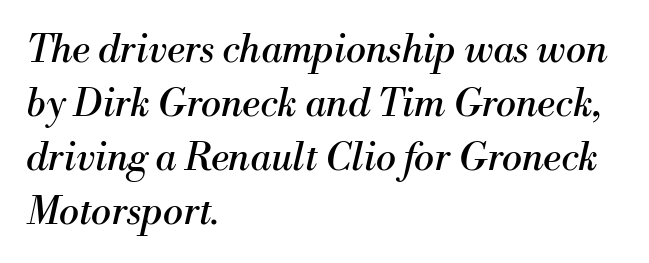
{"serif": "yes", "italic": "yes", "lean": "right", "slant_degrees": 13, "bold": "no", "weight": "regular", "width": "normal", "stroke_contrast": "medium", "x_height": "small", "monospaced": "no", "underline": "no", "align": "left", "line_spacing": "normal", "line_spacing_ratio": 1.42, "letter_spacing": "normal", "letter_spacing_em": 0.0, "glyph_px": 38}
